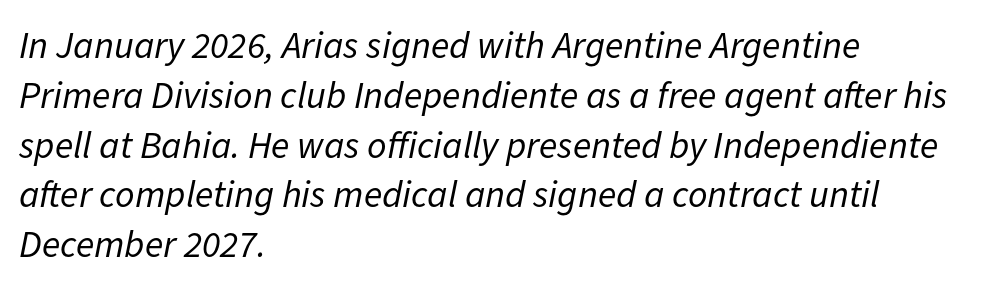
{"italic": "yes", "lean": "right", "slant_degrees": 11, "bold": "no", "weight": "regular", "width": "normal", "stroke_contrast": "low", "x_height": "medium", "monospaced": "no", "underline": "no", "align": "left", "line_spacing": "normal", "line_spacing_ratio": 1.31, "letter_spacing": "normal", "letter_spacing_em": 0.0, "glyph_px": 38}
